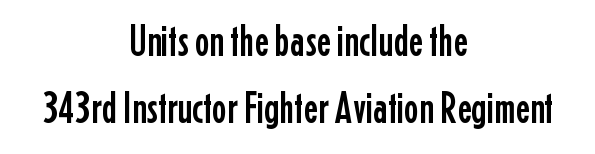
{"serif": "no", "italic": "no", "width": "condensed", "stroke_contrast": "low", "x_height": "medium", "monospaced": "no", "underline": "no", "align": "center", "line_spacing": "normal", "line_spacing_ratio": 1.52, "letter_spacing": "normal", "letter_spacing_em": 0.0, "glyph_px": 44}
